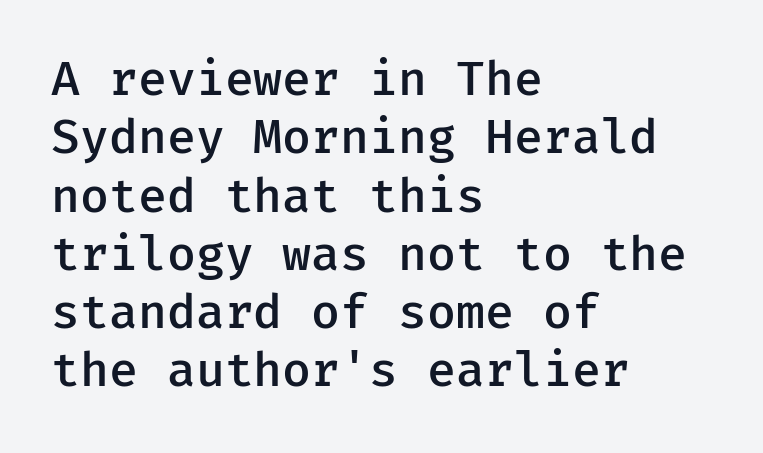
The image shows 47 px semibold sans-serif type, upright, monospaced; set left-aligned, line spacing 1.24x, normal letter spacing, not underlined; low stroke contrast and a medium x-height.
